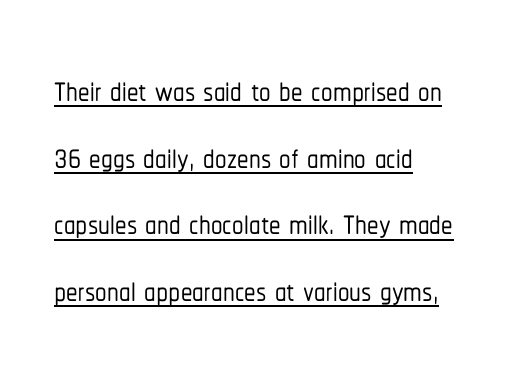
Q: Is the text italic (slanted)? A: No, it is upright.
Q: Is the typeface a serif or a sans-serif typeface? A: Sans-serif.
Q: Is the text underlined? A: Yes.
Q: How is the paragraph aligned? A: Left-aligned.
Q: Is the spacing between letters normal or unusually wide? A: Normal.
Q: Is the spacing between lines tight, normal or loose? A: Normal.
Q: Width (condensed, normal, or wide)? A: Condensed.
Q: Stroke contrast? A: Low.
Q: x-height? A: Medium.
Q: Monospaced? A: No.
